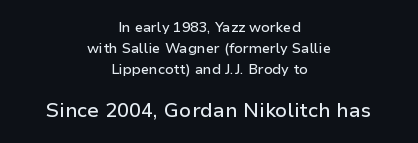
The image shows 20 px text type, upright; set centered, normal line spacing (1.51x), normal letter spacing, not underlined; the second (bottom) block is 1.43x larger.
